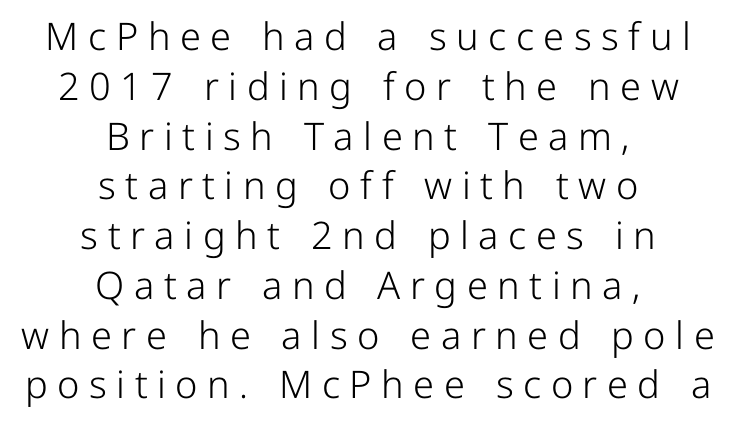
{"serif": "no", "italic": "no", "bold": "no", "weight": "light", "width": "normal", "stroke_contrast": "low", "x_height": "medium", "monospaced": "no", "underline": "no", "align": "center", "line_spacing": "normal", "line_spacing_ratio": 1.31, "letter_spacing": "wide", "letter_spacing_em": 0.25, "glyph_px": 38}
